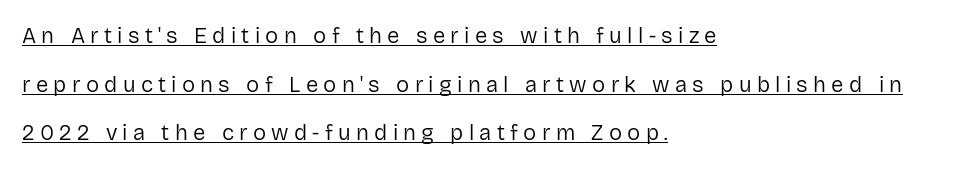
{"italic": "no", "bold": "no", "underline": "yes", "align": "left", "line_spacing": "loose", "line_spacing_ratio": 2.21, "letter_spacing": "wide", "letter_spacing_em": 0.24, "glyph_px": 22}
